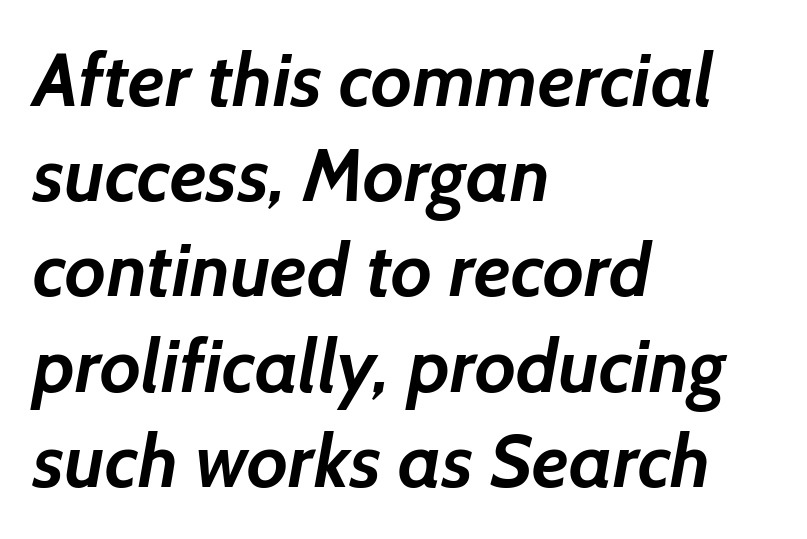
{"serif": "no", "bold": "yes", "weight": "semibold", "width": "normal", "stroke_contrast": "low", "x_height": "medium", "monospaced": "no", "underline": "no", "align": "left", "line_spacing": "normal", "line_spacing_ratio": 1.27, "letter_spacing": "normal", "letter_spacing_em": 0.0, "glyph_px": 75}
